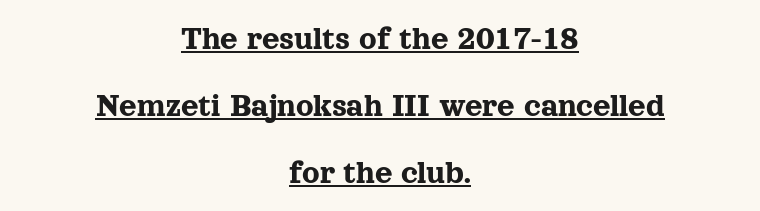
Successive baselines arrive slowly, with a big drop between each. Upright lettering throughout. The letters advance in unequal steps, a hallmark of proportional type. Underlining? Definitely there. The tracking reads as untouched default to a designer's eye. The compositor balanced each line on the midline.
